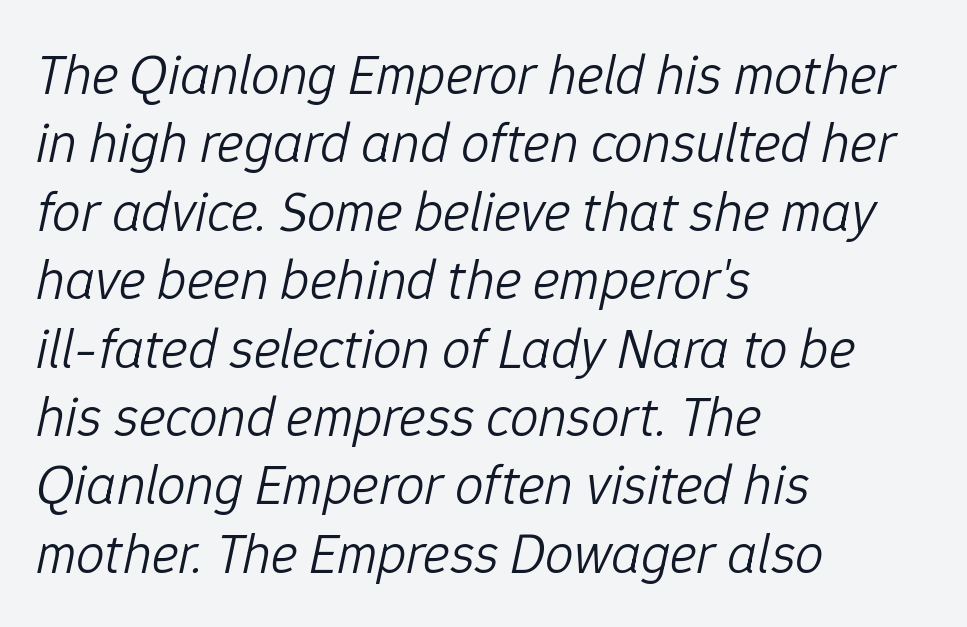
Q: Is the text bold? A: No.
Q: Is the text italic (slanted)? A: Yes, it leans right by about 12 degrees.
Q: Is the text underlined? A: No.
Q: How is the paragraph aligned? A: Left-aligned.
Q: Is the spacing between letters normal or unusually wide? A: Normal.
Q: Width (condensed, normal, or wide)? A: Normal.
Q: Stroke contrast? A: Low.
Q: x-height? A: Medium.
Q: Monospaced? A: No.
